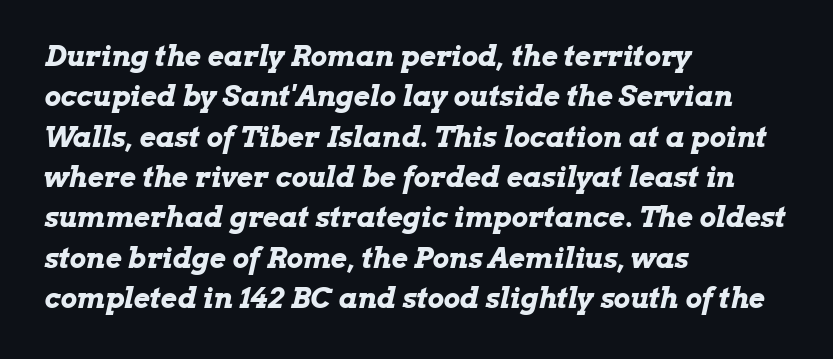
The compositor pushed each line to the left boundary. This rendering features lettering with no underline. Leading: standard. The gaps between neighbouring characters are ordinary and unremarkable. Would a proofreader flag this as italicized? Yes.
